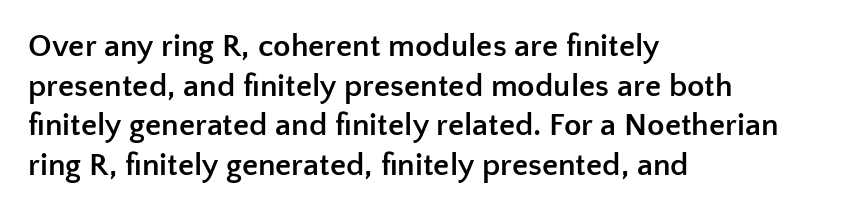
The image shows 32 px semibold sans-serif type, upright; set left-aligned, line spacing 1.24x, normal letter spacing, not underlined; low stroke contrast and a medium x-height.
